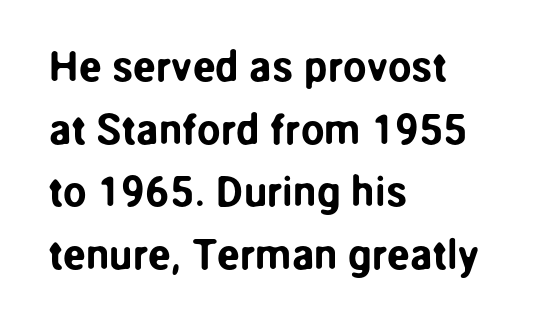
Q: Is the text italic (slanted)? A: No, it is upright.
Q: Is the typeface a serif or a sans-serif typeface? A: Sans-serif.
Q: Is the text underlined? A: No.
Q: How is the paragraph aligned? A: Left-aligned.
Q: Is the spacing between letters normal or unusually wide? A: Normal.
Q: Is the spacing between lines tight, normal or loose? A: Normal.
Q: Width (condensed, normal, or wide)? A: Normal.
Q: Stroke contrast? A: Low.
Q: x-height? A: Medium.
Q: Monospaced? A: No.
